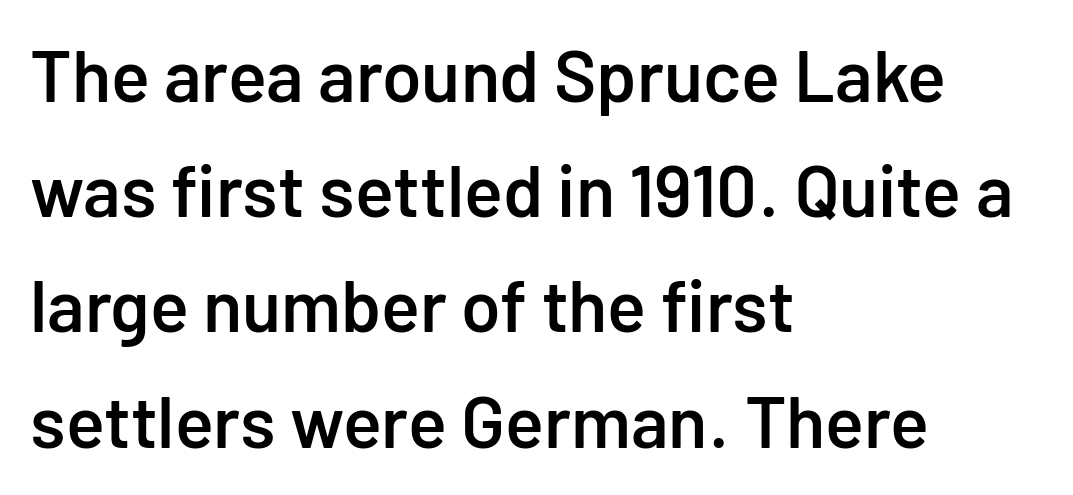
Q: Is the text bold? A: Semi-bold.
Q: Is the text italic (slanted)? A: No, it is upright.
Q: Is the typeface a serif or a sans-serif typeface? A: Sans-serif.
Q: Is the text underlined? A: No.
Q: How is the paragraph aligned? A: Left-aligned.
Q: Is the spacing between letters normal or unusually wide? A: Normal.
Q: Is the spacing between lines tight, normal or loose? A: Normal.
Q: Width (condensed, normal, or wide)? A: Normal.
Q: Stroke contrast? A: Low.
Q: x-height? A: Medium.
Q: Monospaced? A: No.
